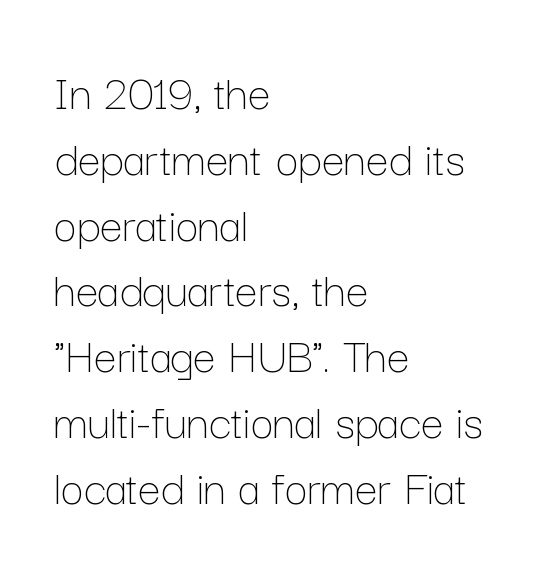
{"italic": "no", "bold": "no", "weight": "thin", "width": "normal", "stroke_contrast": "low", "x_height": "medium", "monospaced": "no", "underline": "no", "align": "left", "line_spacing": "normal", "line_spacing_ratio": 1.29, "letter_spacing": "normal", "letter_spacing_em": 0.0, "glyph_px": 51}
